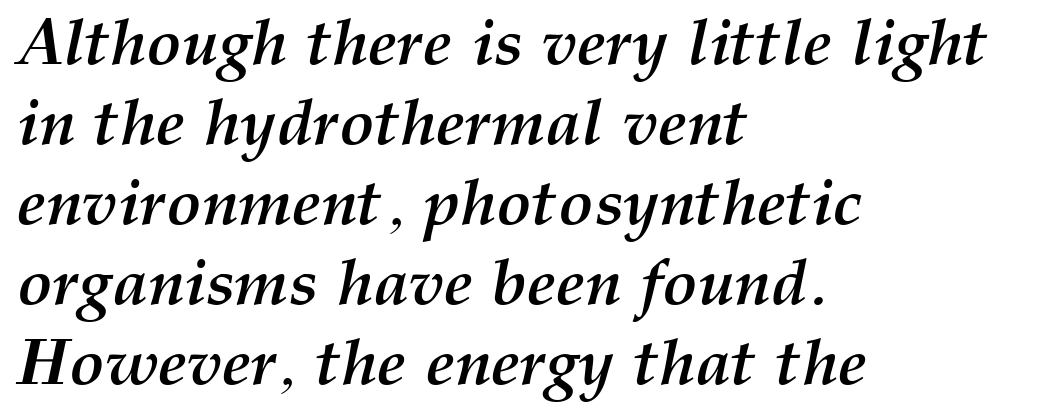
The image shows 65 px semibold type, italic (leaning right); set left-aligned, line spacing 1.23x, normal letter spacing, not underlined; medium stroke contrast and a medium x-height.
